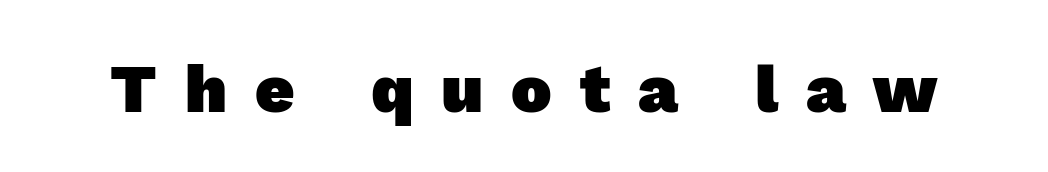
The image shows 68 px heavy sans-serif type; set unusually wide letter spacing (+0.41 em), not underlined; a medium x-height.
